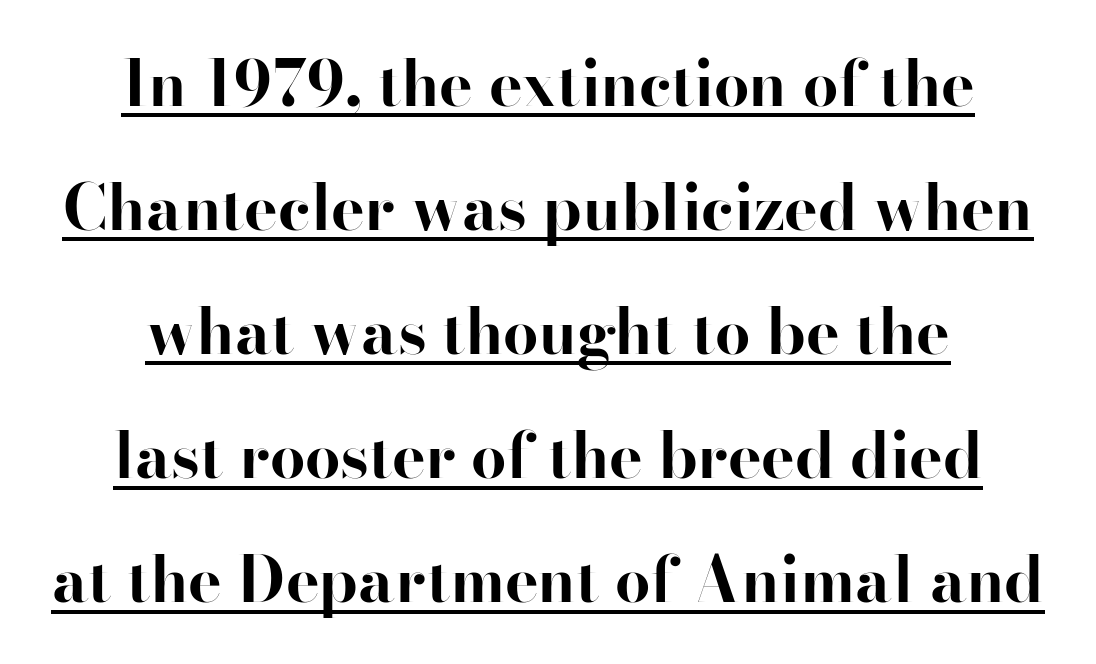
It's the straight-up-and-down kind of type. Each new line begins a long way beneath the previous one. A typesetter would call this proportional, since set widths differ per character. These lines carry a lot of weight — the face is fully bold. Casual observation: everything's sitting right in the middle.
